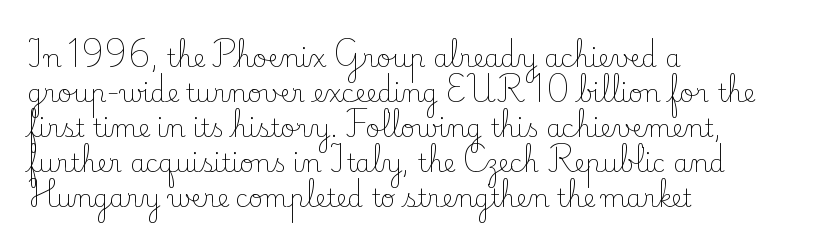
Nobody drew a line under any word here. The passage is arranged the way most books set body copy — flush left. Is the stroke heavy? The answer is a plain regular-or-lighter. Nobody touched the tracking dial on this one. A roman cut, with each character standing at attention. The space between consecutive lines is moderate.
